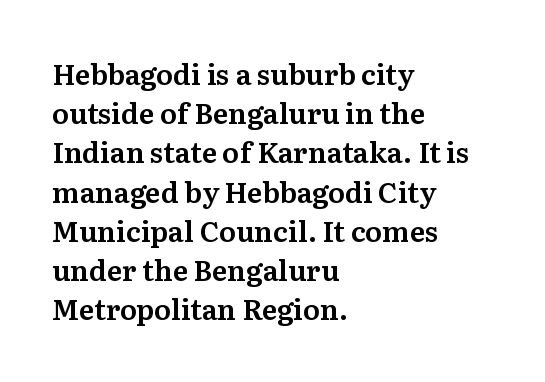
Q: Is the text italic (slanted)? A: No, it is upright.
Q: Is the typeface a serif or a sans-serif typeface? A: Serif.
Q: Is the text underlined? A: No.
Q: How is the paragraph aligned? A: Left-aligned.
Q: Is the spacing between letters normal or unusually wide? A: Normal.
Q: Is the spacing between lines tight, normal or loose? A: Normal.
Q: Width (condensed, normal, or wide)? A: Normal.
Q: Stroke contrast? A: Medium.
Q: x-height? A: Medium.
Q: Monospaced? A: No.
